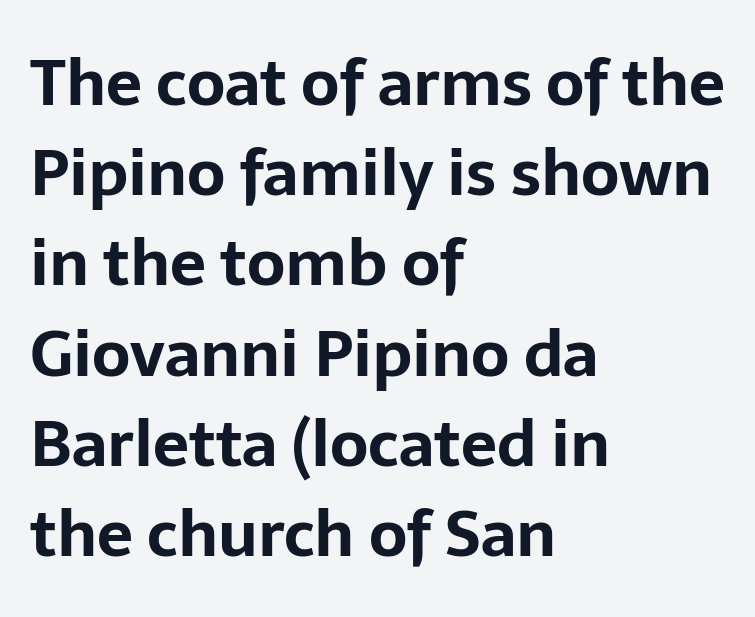
{"serif": "no", "italic": "no", "bold": "yes", "weight": "bold", "width": "normal", "stroke_contrast": "low", "x_height": "medium", "monospaced": "no", "underline": "no", "align": "left", "line_spacing": "normal", "line_spacing_ratio": 1.41, "letter_spacing": "normal", "letter_spacing_em": 0.0, "glyph_px": 64}
